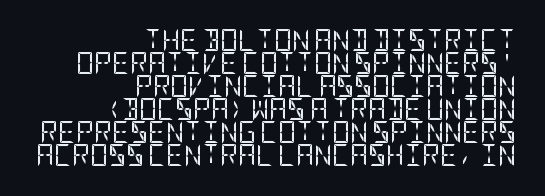
The image shows 22 px text type, upright; set right-aligned, tight line spacing (1.05x), normal letter spacing, not underlined.
